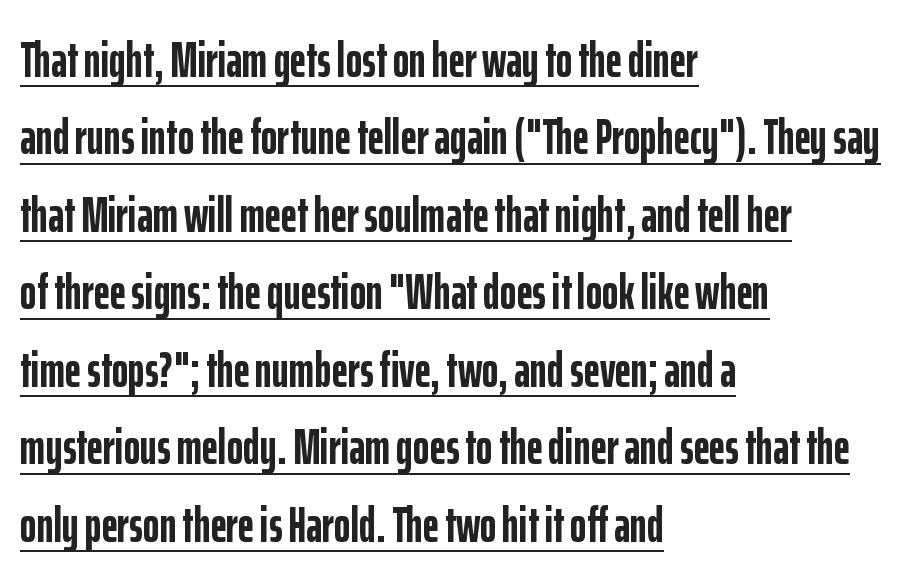
The image shows 50 px semibold, condensed sans-serif type, upright; set left-aligned, normal line spacing (1.55x), normal letter spacing, underlined; low stroke contrast and a medium x-height.
